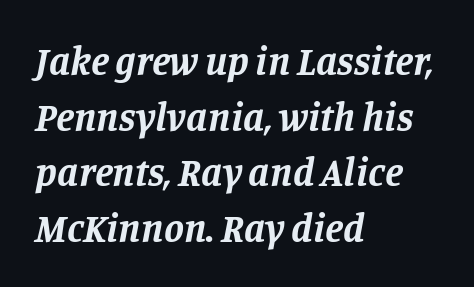
The rendering keeps characters at their native spacing. Think of a printed novel: that variable character pitch is what you see here. A full-strength bold gives these letters their thick strokes. One glance says typical: line gaps are just what's usual. A student would call this left alignment; a typographer would say flush left, rag right. The face used here has a pronounced slope to its letters.
